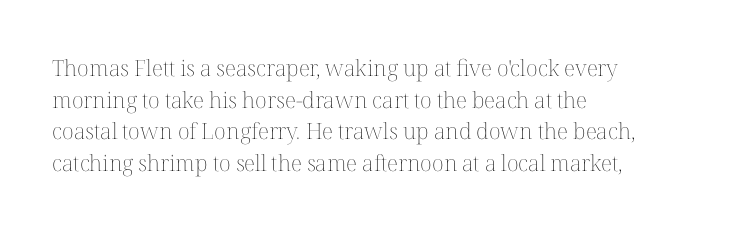
Q: Is the text bold? A: No.
Q: Is the text italic (slanted)? A: No, it is upright.
Q: Is the text underlined? A: No.
Q: How is the paragraph aligned? A: Left-aligned.
Q: Is the spacing between letters normal or unusually wide? A: Normal.
Q: Is the spacing between lines tight, normal or loose? A: Normal.
